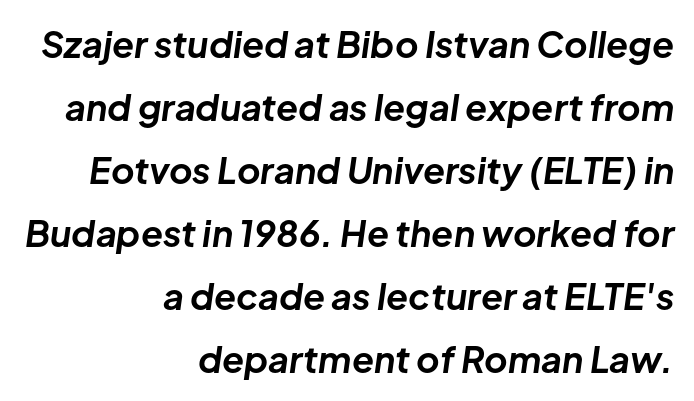
{"italic": "yes", "lean": "right", "slant_degrees": 8, "bold": "yes", "weight": "bold", "width": "normal", "stroke_contrast": "low", "x_height": "medium", "monospaced": "no", "underline": "no", "align": "right", "line_spacing_ratio": 1.75, "letter_spacing": "normal", "letter_spacing_em": 0.0, "glyph_px": 36}
